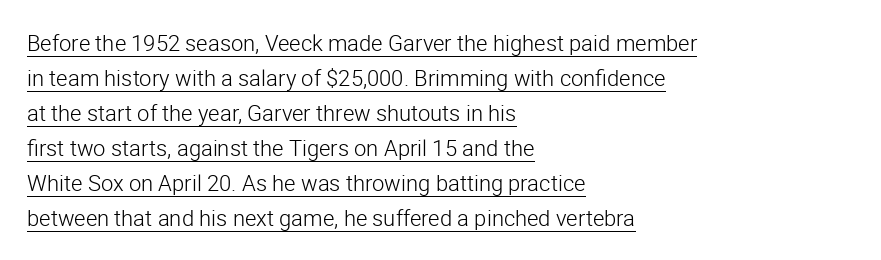
{"italic": "no", "bold": "no", "underline": "yes", "align": "left", "line_spacing": "normal", "line_spacing_ratio": 1.59, "letter_spacing": "normal", "letter_spacing_em": 0.0, "glyph_px": 22}
